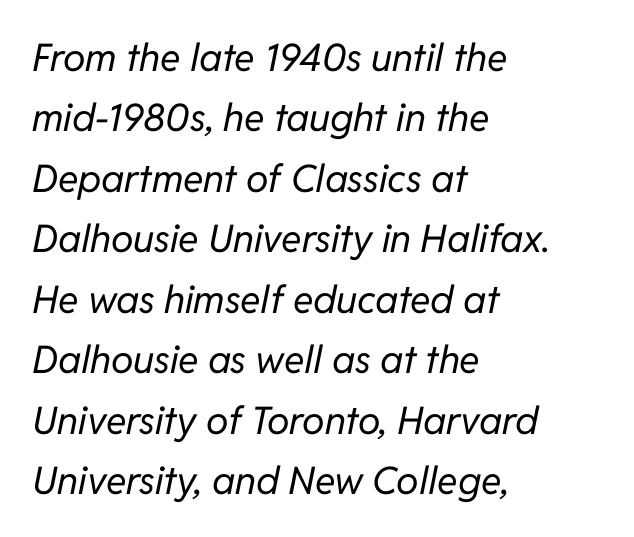
The image shows 38 px regular-weight type, italic (leaning right); set left-aligned, normal line spacing (1.59x), normal letter spacing, not underlined; low stroke contrast and a medium x-height.
